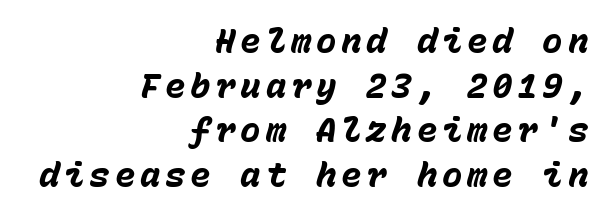
{"italic": "yes", "lean": "right", "slant_degrees": 15, "bold": "yes", "weight": "heavy", "width": "normal", "stroke_contrast": "low", "x_height": "medium", "monospaced": "yes", "underline": "no", "align": "right", "line_spacing": "normal", "line_spacing_ratio": 1.31, "glyph_px": 34}
